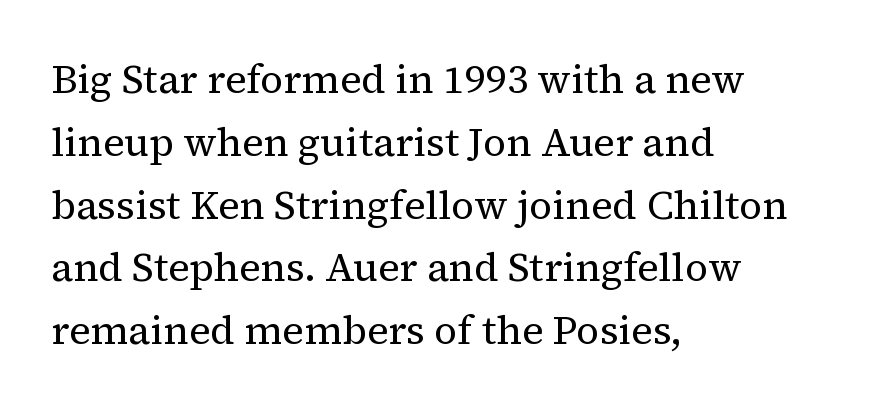
The image shows 40 px regular-weight serif type, upright; set left-aligned, normal line spacing (1.57x), normal letter spacing, not underlined; medium stroke contrast and a medium x-height.
